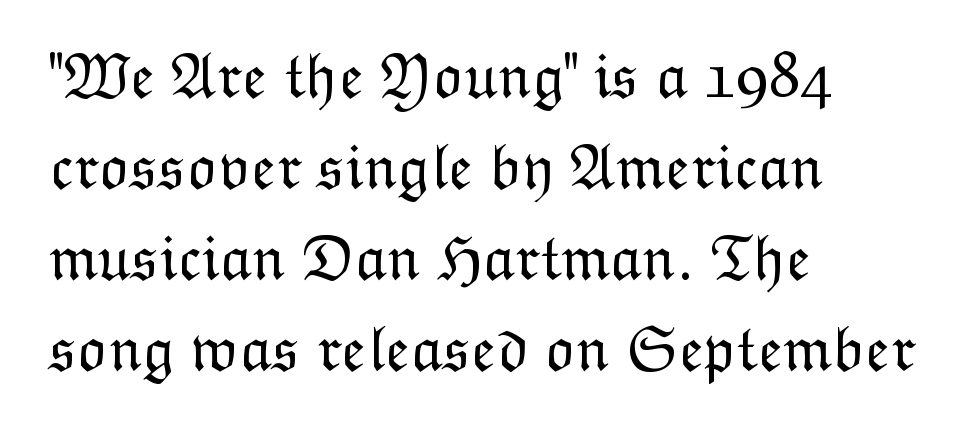
The image shows 64 px light type, upright; set left-aligned, normal line spacing (1.42x), normal letter spacing, not underlined; low stroke contrast and a medium x-height.
